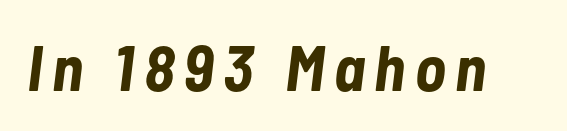
{"italic": "yes", "lean": "right", "slant_degrees": 7, "bold": "yes", "weight": "bold", "width": "condensed", "stroke_contrast": "low", "x_height": "medium", "monospaced": "no", "underline": "no", "glyph_px": 64}
